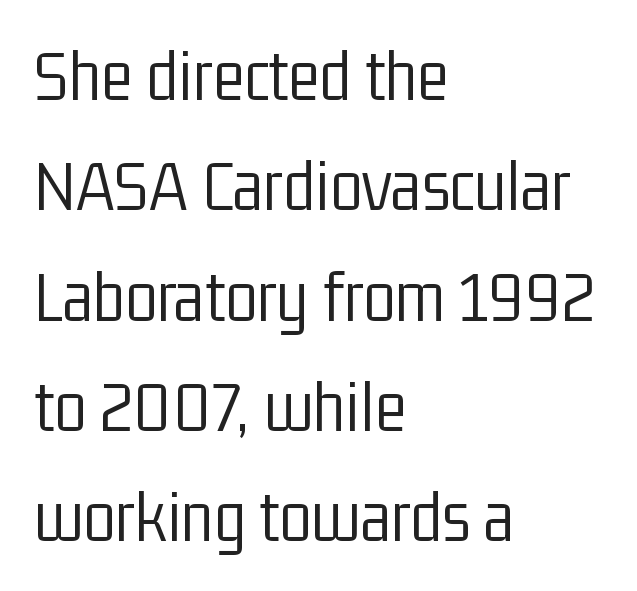
Q: Is the text bold? A: No.
Q: Is the text italic (slanted)? A: No, it is upright.
Q: Is the typeface a serif or a sans-serif typeface? A: Sans-serif.
Q: Is the text underlined? A: No.
Q: How is the paragraph aligned? A: Left-aligned.
Q: Is the spacing between letters normal or unusually wide? A: Normal.
Q: Is the spacing between lines tight, normal or loose? A: Normal.
Q: Width (condensed, normal, or wide)? A: Condensed.
Q: Stroke contrast? A: Low.
Q: x-height? A: Medium.
Q: Monospaced? A: No.
